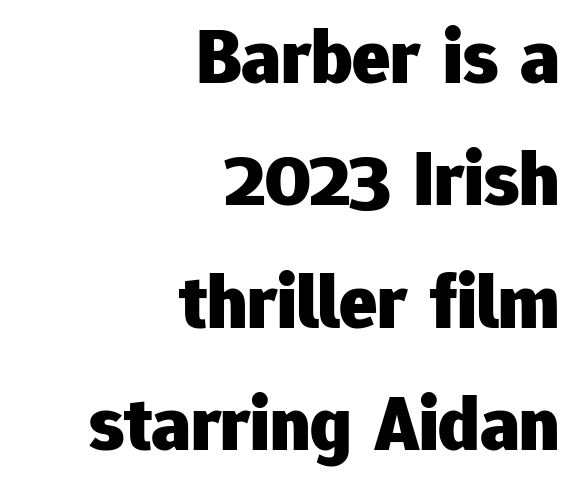
Q: Is the text bold? A: Yes.
Q: Is the text italic (slanted)? A: No, it is upright.
Q: Is the typeface a serif or a sans-serif typeface? A: Sans-serif.
Q: Is the text underlined? A: No.
Q: How is the paragraph aligned? A: Right-aligned.
Q: Is the spacing between letters normal or unusually wide? A: Normal.
Q: Is the spacing between lines tight, normal or loose? A: Normal.
Q: Width (condensed, normal, or wide)? A: Normal.
Q: Stroke contrast? A: Low.
Q: x-height? A: Medium.
Q: Monospaced? A: No.
